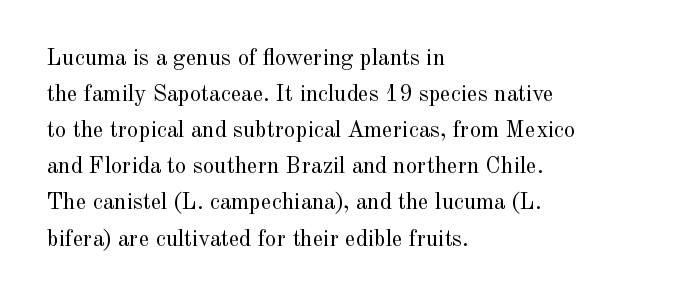
{"italic": "no", "bold": "no", "underline": "no", "align": "left", "line_spacing": "normal", "line_spacing_ratio": 1.57, "letter_spacing": "normal", "letter_spacing_em": 0.0, "glyph_px": 23}
